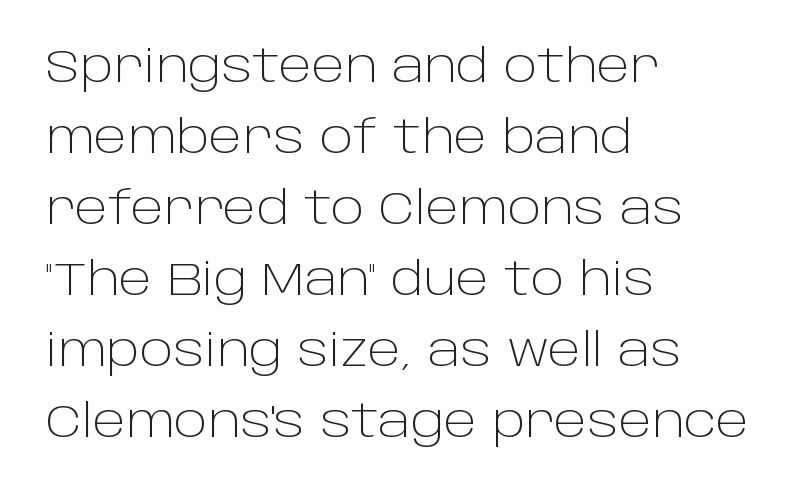
These lines were composed using upright roman letters. Words float on clear page, feet unadorned. If you drew a ruler down the left edge, every line would touch it. This sample has the flowing, uneven cadence of proportional lettering. No extra ink here — the face is not bold. Whoever set this chose a conventional vertical rhythm.
